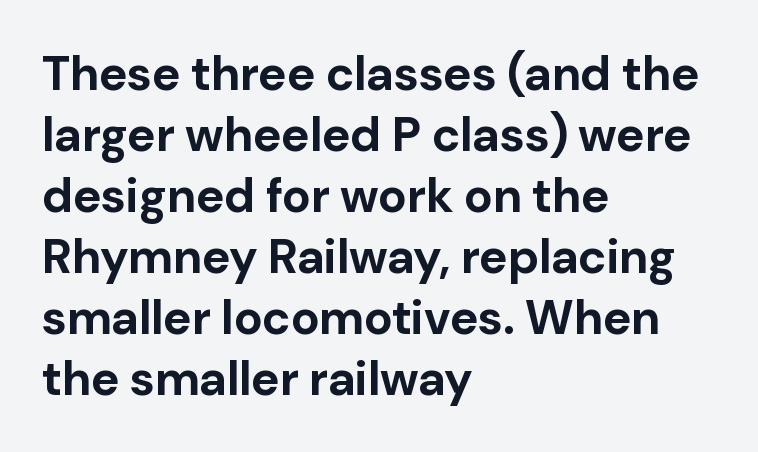
Standard letterfit; no display-style spreading of the glyphs. Heavy, bold letterforms. What kind of face is this? One without serifs — a sans. The lines sit at an ordinary, default distance from one another. The lines are quadded left.
